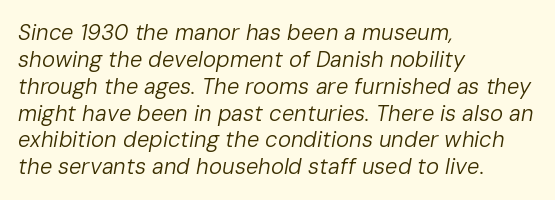
Q: Is the text bold? A: No.
Q: Is the text italic (slanted)? A: Yes, it leans right by about 10 degrees.
Q: Is the text underlined? A: No.
Q: How is the paragraph aligned? A: Left-aligned.
Q: Is the spacing between letters normal or unusually wide? A: Normal.
